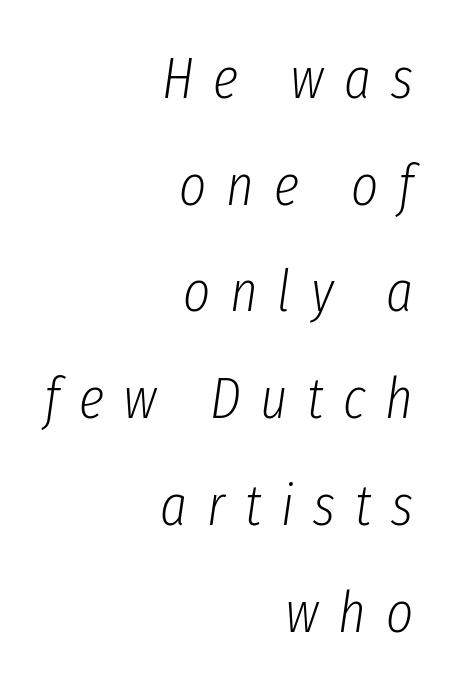
Glyph-to-glyph distance is far greater than everyday printed text. Rule under the text: the space is simply empty. Typeset ragged left — the right edge is the straight one. Note the varied advance widths — an 'i' is clearly narrower than an 'm'.
